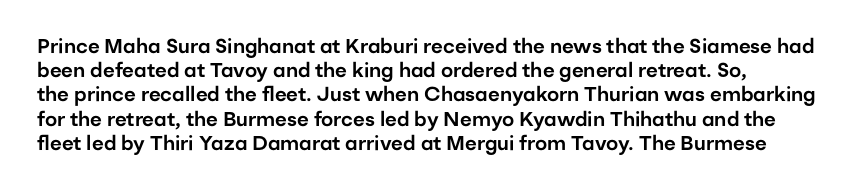
If you drew a line through each stem, it would be perfectly vertical. The line texture is even and compact thanks to regular tracking. Which margin do the lines hug? The left one — the right edge is uneven. Letters rest on an invisible, unmarked baseline.
